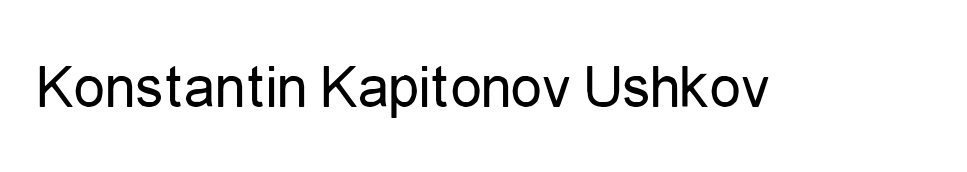
Q: Is the text bold? A: No.
Q: Is the text italic (slanted)? A: No, it is upright.
Q: Is the typeface a serif or a sans-serif typeface? A: Sans-serif.
Q: Is the text underlined? A: No.
Q: Is the spacing between letters normal or unusually wide? A: Normal.
Q: Width (condensed, normal, or wide)? A: Condensed.
Q: Stroke contrast? A: Low.
Q: x-height? A: Medium.
Q: Monospaced? A: No.
